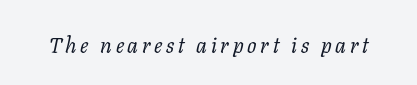
The image shows 22 px text type, italic (leaning right); set not underlined.
